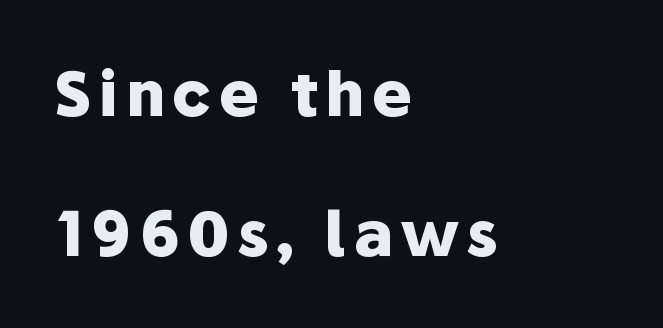
Q: Is the text bold? A: Yes.
Q: Is the text italic (slanted)? A: No, it is upright.
Q: Is the typeface a serif or a sans-serif typeface? A: Sans-serif.
Q: Is the text underlined? A: No.
Q: How is the paragraph aligned? A: Left-aligned.
Q: Is the spacing between lines tight, normal or loose? A: Loose.
Q: Width (condensed, normal, or wide)? A: Normal.
Q: Stroke contrast? A: Low.
Q: x-height? A: Medium.
Q: Monospaced? A: No.
